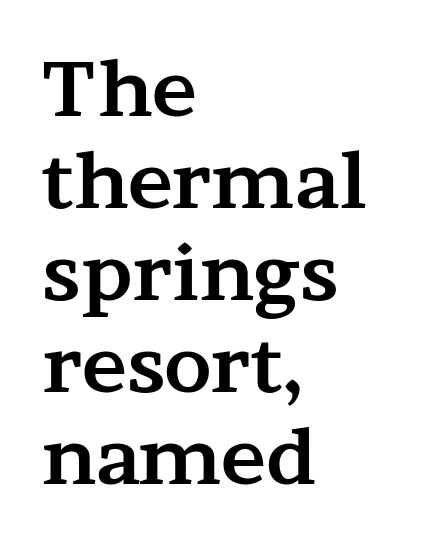
These lines keep a tight, regular rhythm from letter to letter. Teacher's note: observe the even left margin — that is flush-left alignment. A roman cut, with each character standing at attention. Each row of text sits above clean, open space. The passage shown is typed in a proportional face where columns would drift.
